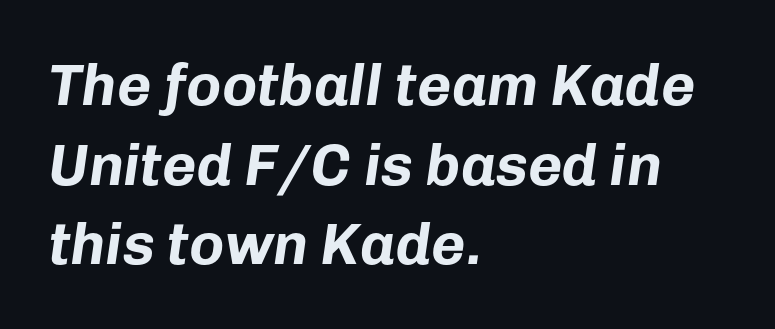
The image shows 59 px bold type, italic (leaning right); set left-aligned, normal line spacing (1.35x), normal letter spacing, not underlined; low stroke contrast and a medium x-height.
